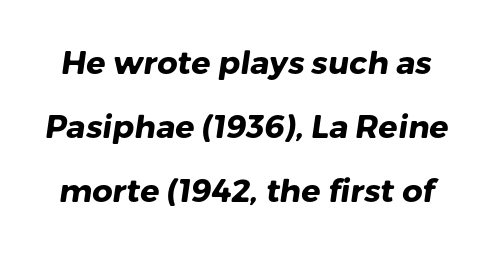
Q: Is the text bold? A: Yes.
Q: Is the typeface a serif or a sans-serif typeface? A: Sans-serif.
Q: Is the text underlined? A: No.
Q: Is the spacing between letters normal or unusually wide? A: Normal.
Q: Is the spacing between lines tight, normal or loose? A: Loose.
Q: Width (condensed, normal, or wide)? A: Normal.
Q: Stroke contrast? A: Low.
Q: x-height? A: Medium.
Q: Monospaced? A: No.
